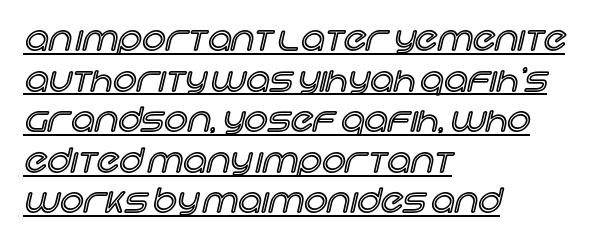
The image shows 33 px text type; set left-aligned, line spacing 1.23x, normal letter spacing, underlined; a large x-height.
